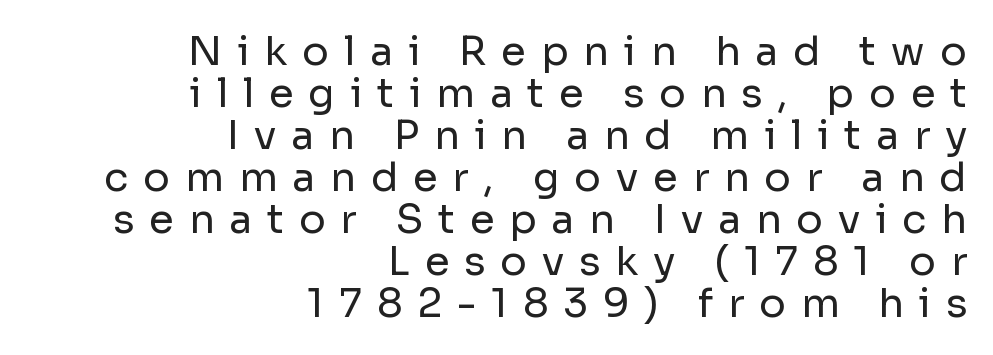
The image shows 40 px regular-weight sans-serif type, upright; set right-aligned, tight line spacing (1.05x), unusually wide letter spacing (+0.37 em), not underlined; low stroke contrast and a medium x-height.
